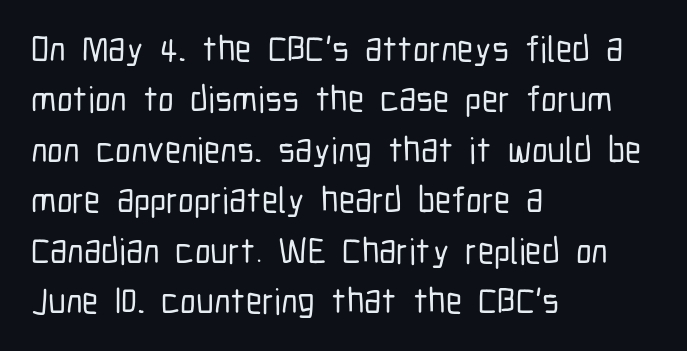
{"serif": "no", "italic": "no", "width": "condensed", "stroke_contrast": "low", "x_height": "medium", "monospaced": "no", "underline": "no", "align": "left", "line_spacing": "normal", "line_spacing_ratio": 1.4, "letter_spacing": "normal", "letter_spacing_em": 0.0, "glyph_px": 36}
